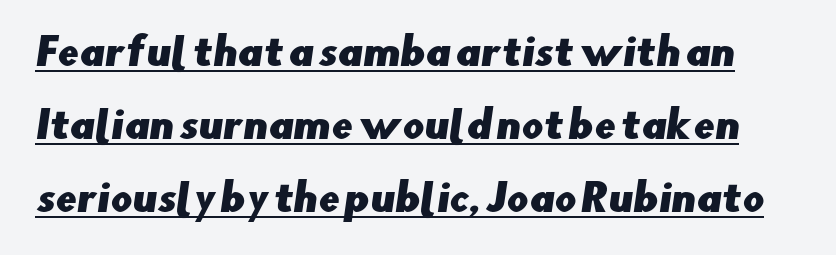
To sum up the face: it is a sans, with no serifs. There is no visible air inserted between adjacent glyphs. The words here are underlined. Interline gaps are noticeably wide in this sample. Here the designer chose a conventional face with non-uniform glyph widths.
